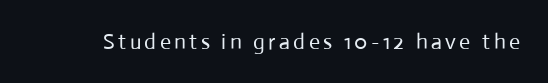
The specimen reads as upright at a glance. The face looks like a standard text weight, possibly lighter. Nobody drew a line under any word here.
